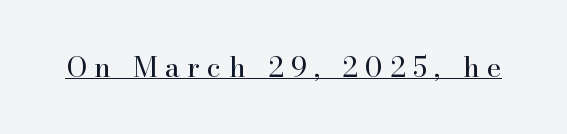
The image shows 28 px regular-weight serif type, upright; set unusually wide letter spacing (+0.27 em), underlined; high stroke contrast and a small x-height.
